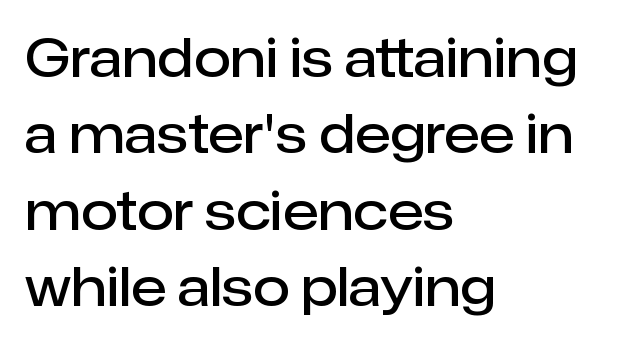
The image shows 53 px semibold sans-serif type, upright; set left-aligned, normal line spacing (1.44x), normal letter spacing, not underlined; low stroke contrast and a medium x-height.
